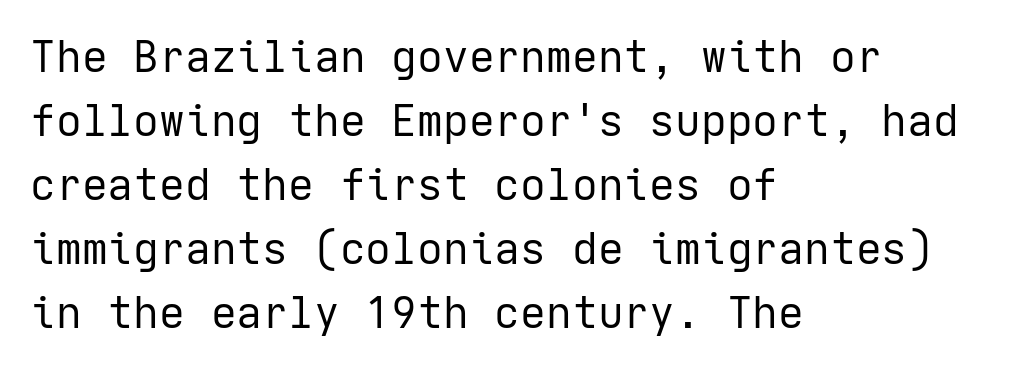
The image shows 43 px regular-weight sans-serif type, upright; set left-aligned, normal line spacing (1.49x), normal letter spacing, not underlined; low stroke contrast and a medium x-height.
